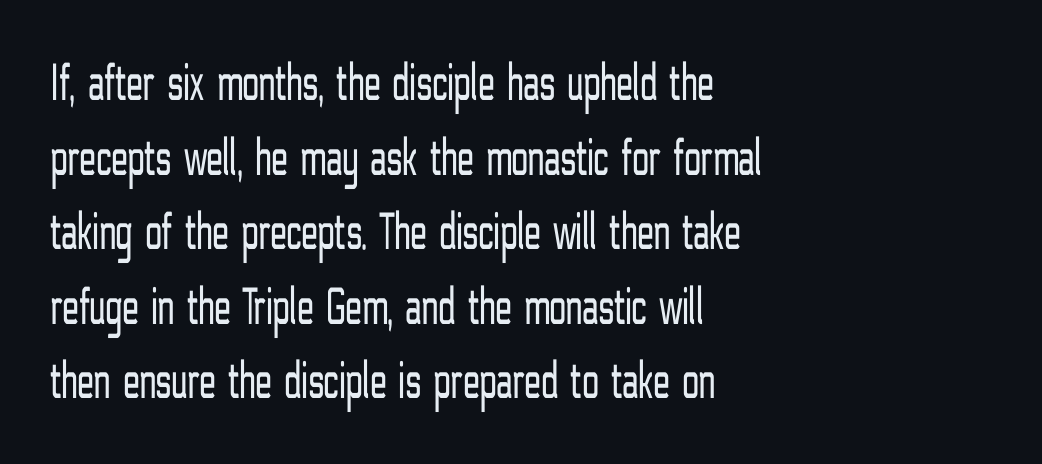
The image shows 54 px light, condensed sans-serif type, upright; set left-aligned, normal line spacing (1.38x), normal letter spacing, not underlined; low stroke contrast and a medium x-height.
